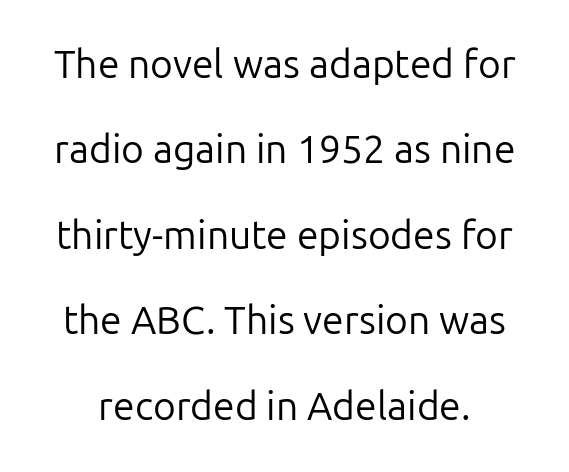
The letters stand straight up with perfectly vertical stems. Underlining? Definitely not there. On a weight scale, this lands at 450 or below. Regarding leading, the lines here are spaced well apart.
